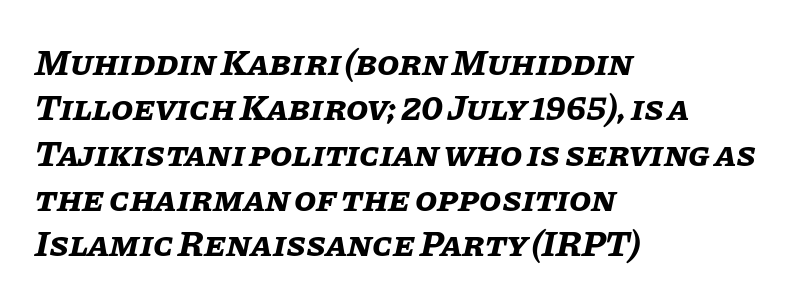
Q: Is the text bold? A: Yes.
Q: Is the text italic (slanted)? A: Yes, it leans right by about 11 degrees.
Q: Is the text underlined? A: No.
Q: How is the paragraph aligned? A: Left-aligned.
Q: Is the spacing between letters normal or unusually wide? A: Normal.
Q: Is the spacing between lines tight, normal or loose? A: Normal.
Q: Width (condensed, normal, or wide)? A: Normal.
Q: Stroke contrast? A: Low.
Q: x-height? A: Large.
Q: Monospaced? A: No.
